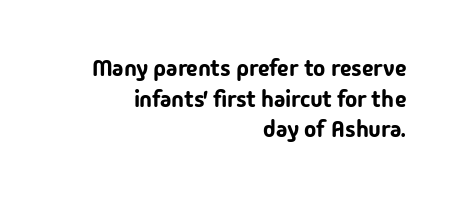
Q: Is the text italic (slanted)? A: No, it is upright.
Q: Is the text underlined? A: No.
Q: How is the paragraph aligned? A: Right-aligned.
Q: Is the spacing between letters normal or unusually wide? A: Normal.
Q: Is the spacing between lines tight, normal or loose? A: Normal.
